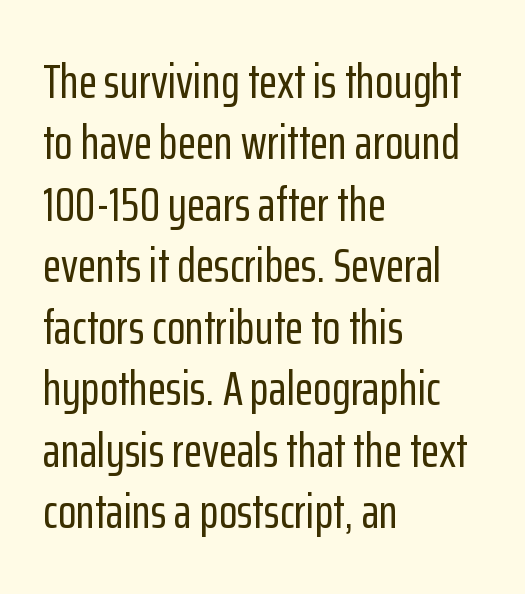
The image shows 48 px condensed sans-serif type, upright; set left-aligned, normal line spacing (1.28x), normal letter spacing, not underlined; low stroke contrast and a medium x-height.
